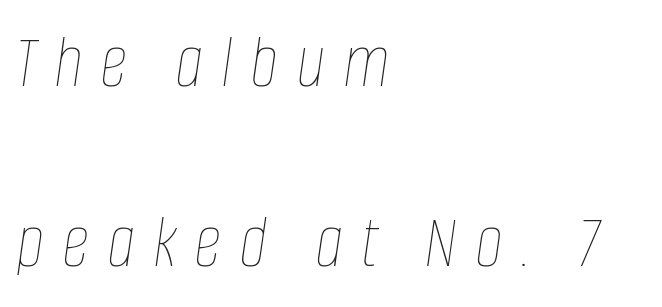
Q: Is the text bold? A: No.
Q: Is the text italic (slanted)? A: Yes, it leans right by about 8 degrees.
Q: Is the text underlined? A: No.
Q: How is the paragraph aligned? A: Left-aligned.
Q: Is the spacing between letters normal or unusually wide? A: Unusually wide.
Q: Is the spacing between lines tight, normal or loose? A: Loose.
Q: Width (condensed, normal, or wide)? A: Condensed.
Q: Stroke contrast? A: Low.
Q: x-height? A: Large.
Q: Monospaced? A: No.
